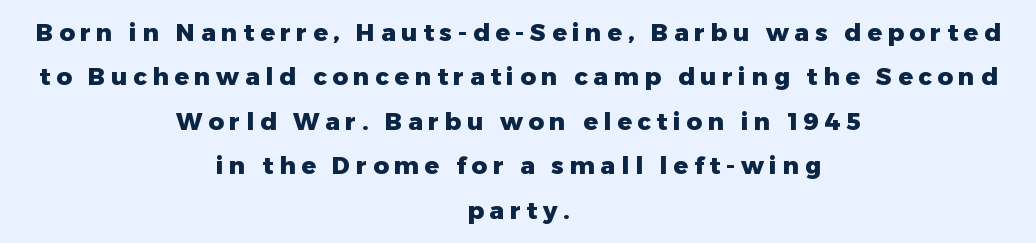
Q: Is the text bold? A: Yes.
Q: Is the text italic (slanted)? A: No, it is upright.
Q: Is the text underlined? A: No.
Q: How is the paragraph aligned? A: Centered.
Q: Is the spacing between letters normal or unusually wide? A: Unusually wide.
